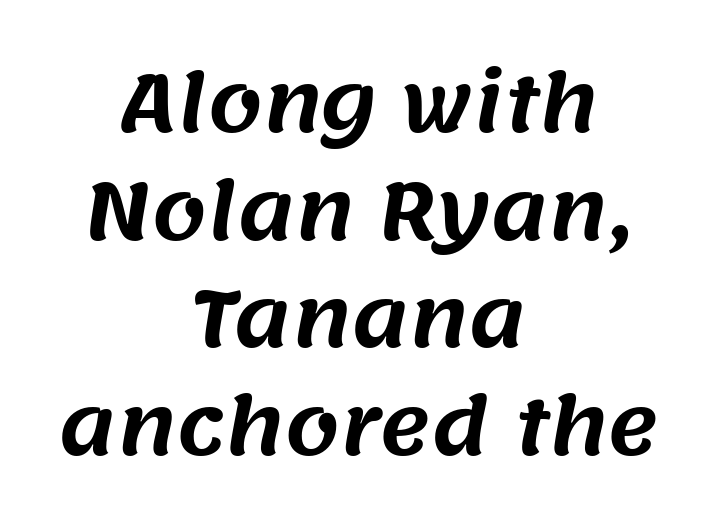
The image shows 78 px sans-serif type; set centered, normal line spacing (1.38x), normal letter spacing, not underlined; medium stroke contrast and a large x-height.
